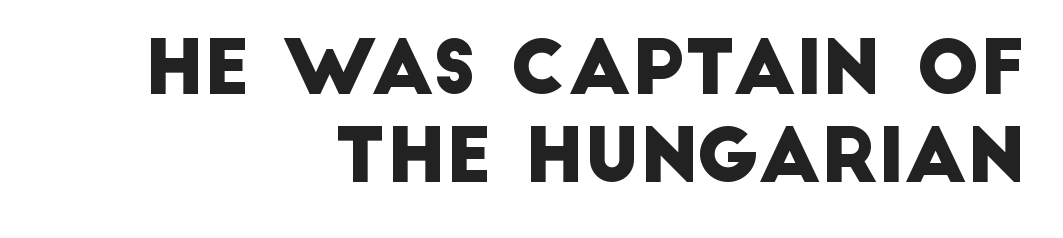
The image shows 75 px sans-serif type; set right-aligned, line spacing 1.17x, normal letter spacing, not underlined; low stroke contrast and a large x-height.
